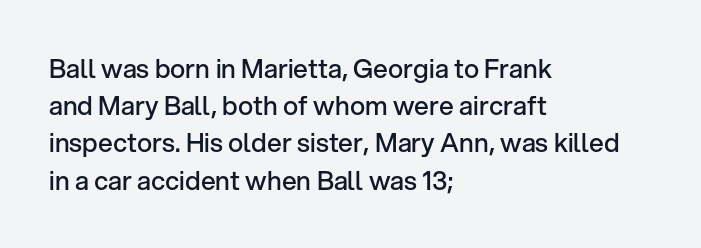
{"italic": "no", "bold": "semi", "underline": "no", "align": "left", "line_spacing": "normal", "line_spacing_ratio": 1.43, "letter_spacing": "normal", "letter_spacing_em": 0.0, "glyph_px": 26}
